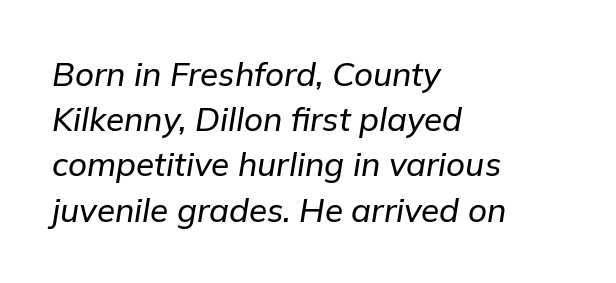
Q: Is the text italic (slanted)? A: Yes, it leans right by about 9 degrees.
Q: Is the text underlined? A: No.
Q: How is the paragraph aligned? A: Left-aligned.
Q: Is the spacing between letters normal or unusually wide? A: Normal.
Q: Is the spacing between lines tight, normal or loose? A: Normal.
Q: Width (condensed, normal, or wide)? A: Normal.
Q: Stroke contrast? A: Low.
Q: x-height? A: Medium.
Q: Monospaced? A: No.
